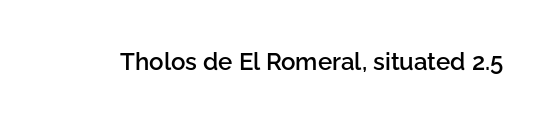
{"italic": "no", "bold": "semi", "underline": "no", "letter_spacing": "normal", "letter_spacing_em": 0.0, "glyph_px": 24}
